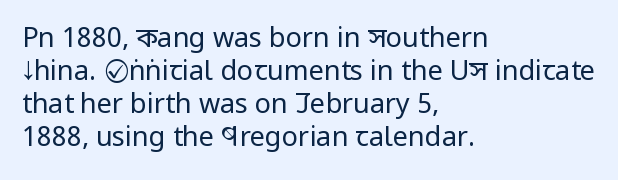
The image shows 27 px text type, upright; set left-aligned, line spacing 1.22x, normal letter spacing, not underlined.
